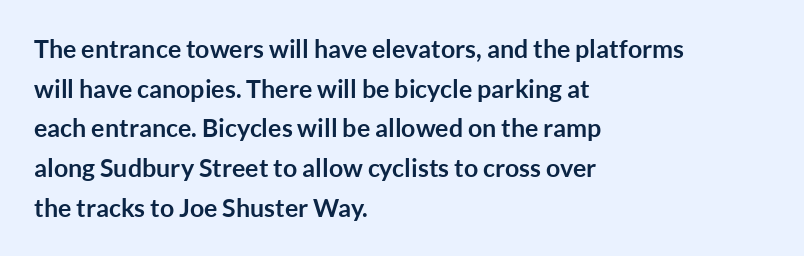
{"italic": "no", "bold": "yes", "underline": "no", "align": "left", "line_spacing": "normal", "line_spacing_ratio": 1.59, "letter_spacing": "normal", "letter_spacing_em": 0.0, "glyph_px": 25}
